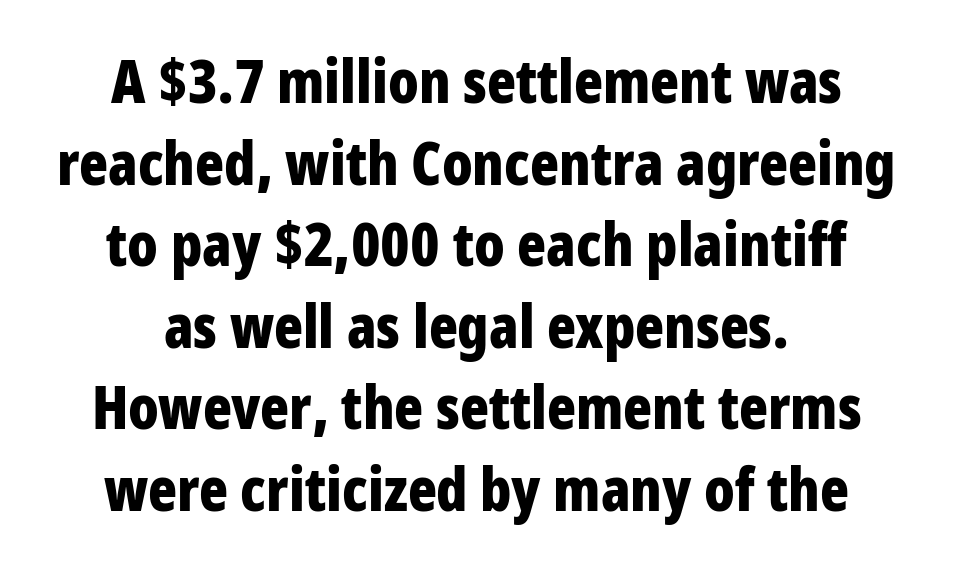
Q: Is the text bold? A: Yes.
Q: Is the text italic (slanted)? A: No, it is upright.
Q: Is the typeface a serif or a sans-serif typeface? A: Sans-serif.
Q: Is the text underlined? A: No.
Q: How is the paragraph aligned? A: Centered.
Q: Is the spacing between letters normal or unusually wide? A: Normal.
Q: Is the spacing between lines tight, normal or loose? A: Normal.
Q: Width (condensed, normal, or wide)? A: Condensed.
Q: Stroke contrast? A: Low.
Q: x-height? A: Large.
Q: Monospaced? A: No.
